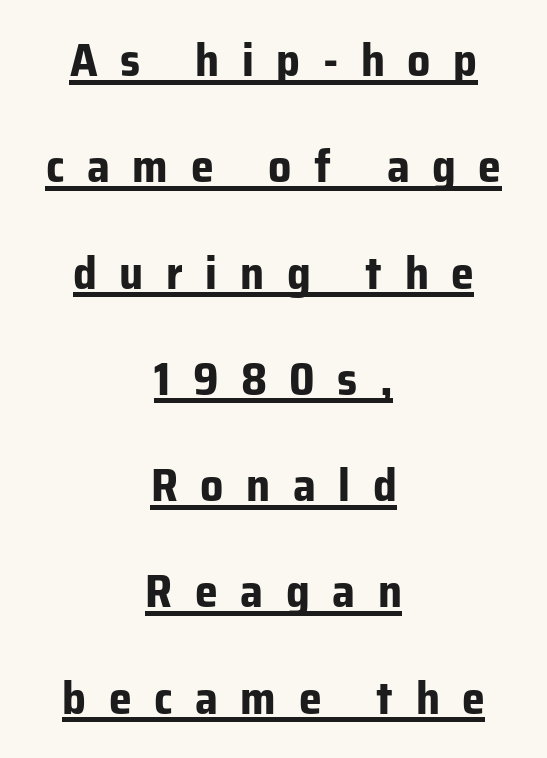
The line texture is sparse and dotted thanks to wide tracking. Quick note: interline space is abundant. Unlike a traditional serif, this face leaves its strokes unadorned. A typesetter would call this proportional, since set widths differ per character.
